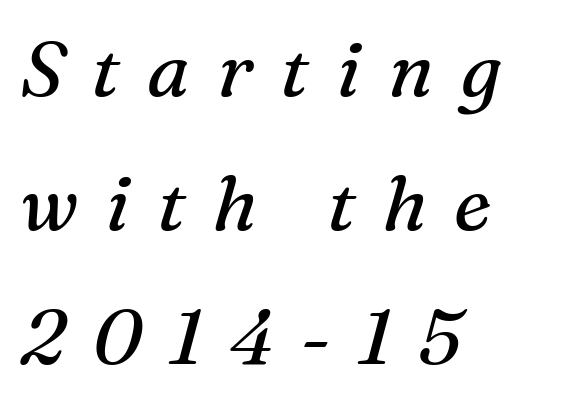
Q: Is the text bold? A: No.
Q: Is the text italic (slanted)? A: Yes, it leans right by about 16 degrees.
Q: Is the typeface a serif or a sans-serif typeface? A: Serif.
Q: Is the text underlined? A: No.
Q: How is the paragraph aligned? A: Left-aligned.
Q: Is the spacing between letters normal or unusually wide? A: Unusually wide.
Q: Width (condensed, normal, or wide)? A: Normal.
Q: Stroke contrast? A: Medium.
Q: x-height? A: Medium.
Q: Monospaced? A: No.
